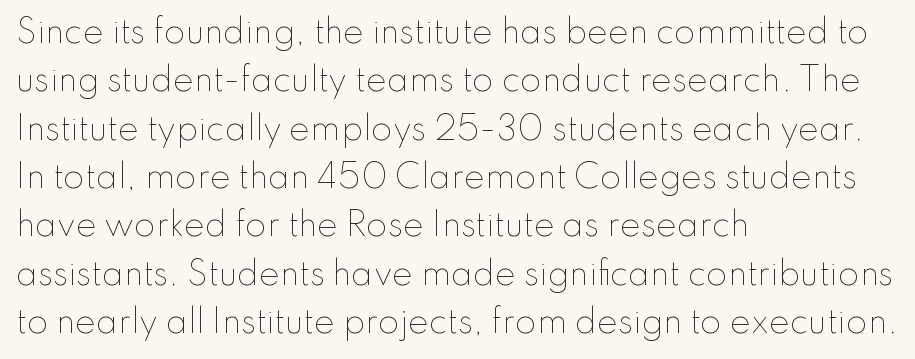
{"italic": "no", "bold": "no", "weight": "thin", "width": "normal", "stroke_contrast": "low", "x_height": "small", "monospaced": "no", "underline": "no", "align": "left", "line_spacing": "normal", "line_spacing_ratio": 1.56, "letter_spacing": "normal", "letter_spacing_em": 0.0, "glyph_px": 31}
